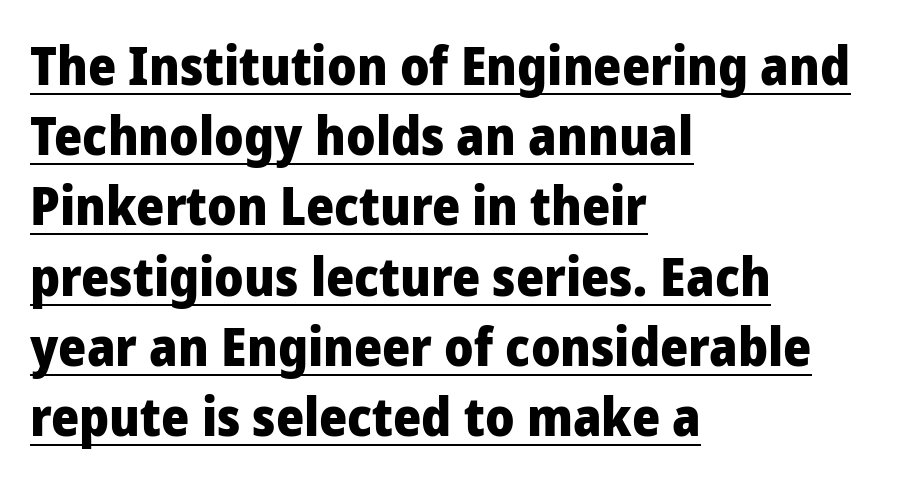
The image shows 54 px heavy, condensed sans-serif type, upright; set left-aligned, normal line spacing (1.3x), normal letter spacing, underlined; low stroke contrast and a large x-height.
